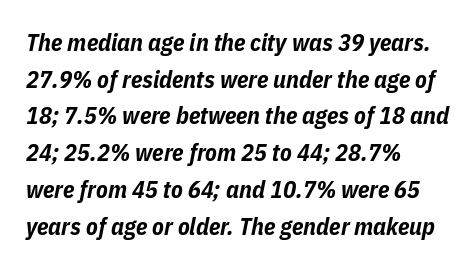
{"italic": "yes", "lean": "right", "slant_degrees": 11, "bold": "yes", "underline": "no", "align": "left", "line_spacing": "normal", "line_spacing_ratio": 1.53, "letter_spacing": "normal", "letter_spacing_em": 0.0, "glyph_px": 24}
